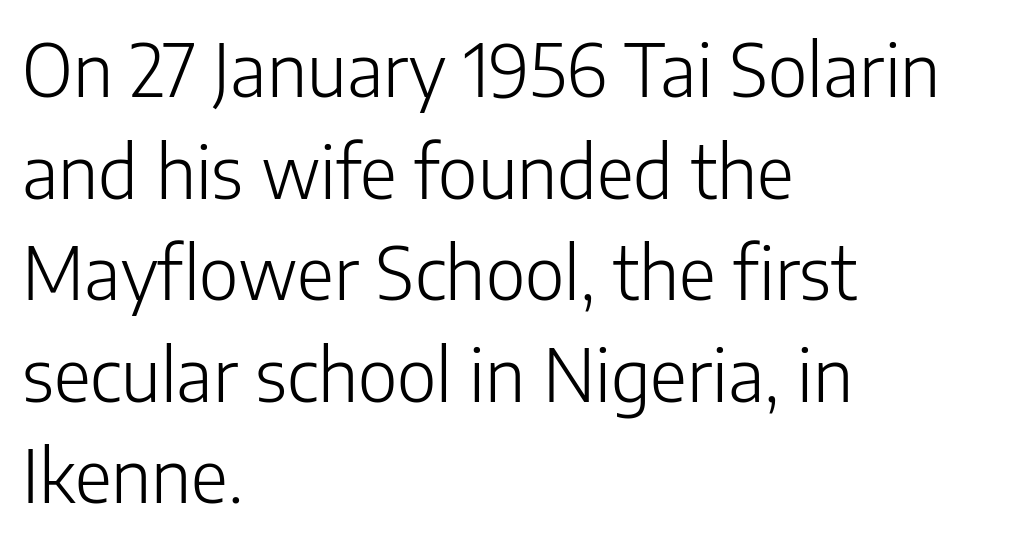
{"serif": "no", "italic": "no", "bold": "no", "weight": "light", "width": "normal", "stroke_contrast": "low", "x_height": "medium", "monospaced": "no", "underline": "no", "align": "left", "line_spacing": "normal", "line_spacing_ratio": 1.41, "letter_spacing": "normal", "letter_spacing_em": 0.0, "glyph_px": 72}
